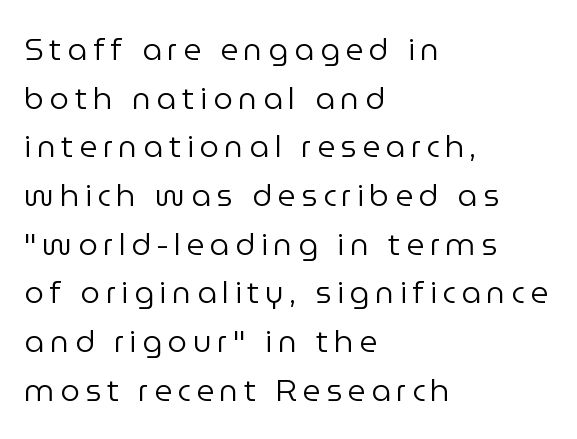
The image shows 31 px regular-weight sans-serif type, upright; set left-aligned, normal line spacing (1.57x), not underlined; low stroke contrast and a medium x-height.
